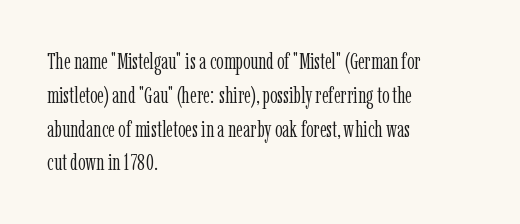
Q: Is the text bold? A: No.
Q: Is the text italic (slanted)? A: No, it is upright.
Q: Is the text underlined? A: No.
Q: How is the paragraph aligned? A: Left-aligned.
Q: Is the spacing between letters normal or unusually wide? A: Normal.
Q: Is the spacing between lines tight, normal or loose? A: Normal.
